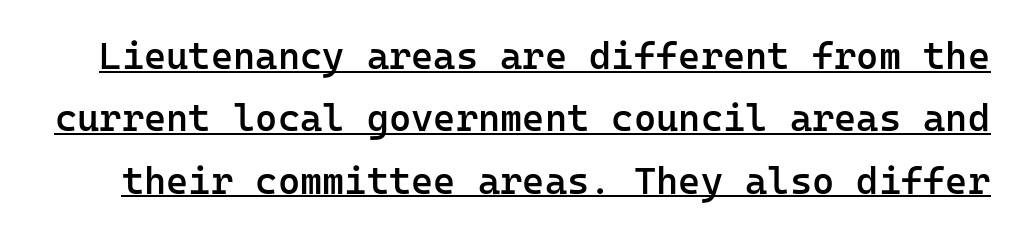
Q: Is the text bold? A: Semi-bold.
Q: Is the text italic (slanted)? A: No, it is upright.
Q: Is the typeface a serif or a sans-serif typeface? A: Sans-serif.
Q: Is the text underlined? A: Yes.
Q: Is the spacing between letters normal or unusually wide? A: Normal.
Q: Is the spacing between lines tight, normal or loose? A: Normal.
Q: Width (condensed, normal, or wide)? A: Normal.
Q: Stroke contrast? A: Low.
Q: x-height? A: Medium.
Q: Monospaced? A: Yes.
